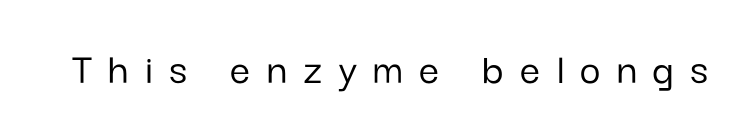
Q: Is the text italic (slanted)? A: No, it is upright.
Q: Is the typeface a serif or a sans-serif typeface? A: Sans-serif.
Q: Is the text underlined? A: No.
Q: Is the spacing between letters normal or unusually wide? A: Unusually wide.
Q: Width (condensed, normal, or wide)? A: Normal.
Q: Stroke contrast? A: Low.
Q: x-height? A: Medium.
Q: Monospaced? A: No.
